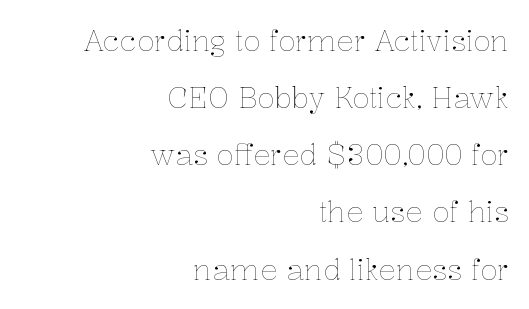
Q: Is the text bold? A: No.
Q: Is the text italic (slanted)? A: No, it is upright.
Q: Is the text underlined? A: No.
Q: How is the paragraph aligned? A: Right-aligned.
Q: Is the spacing between letters normal or unusually wide? A: Normal.
Q: Is the spacing between lines tight, normal or loose? A: Loose.
Q: Width (condensed, normal, or wide)? A: Normal.
Q: Stroke contrast? A: Low.
Q: x-height? A: Medium.
Q: Monospaced? A: No.
